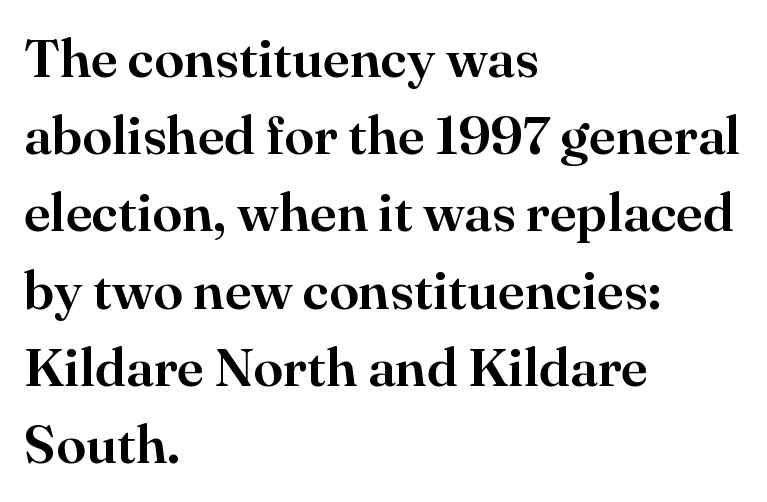
Q: Is the text italic (slanted)? A: No, it is upright.
Q: Is the typeface a serif or a sans-serif typeface? A: Serif.
Q: Is the text underlined? A: No.
Q: How is the paragraph aligned? A: Left-aligned.
Q: Is the spacing between letters normal or unusually wide? A: Normal.
Q: Is the spacing between lines tight, normal or loose? A: Normal.
Q: Width (condensed, normal, or wide)? A: Normal.
Q: Stroke contrast? A: High.
Q: x-height? A: Small.
Q: Monospaced? A: No.
